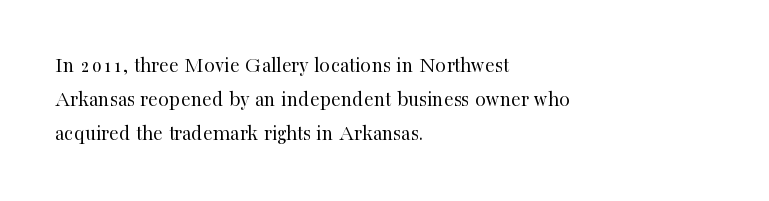
Q: Is the text bold? A: No.
Q: Is the text italic (slanted)? A: No, it is upright.
Q: Is the text underlined? A: No.
Q: How is the paragraph aligned? A: Left-aligned.
Q: Is the spacing between letters normal or unusually wide? A: Normal.
Q: Is the spacing between lines tight, normal or loose? A: Normal.
